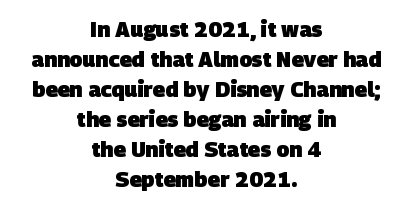
{"bold": "yes", "underline": "no", "align": "center", "line_spacing": "normal", "line_spacing_ratio": 1.43, "letter_spacing": "normal", "letter_spacing_em": 0.0, "glyph_px": 21}
